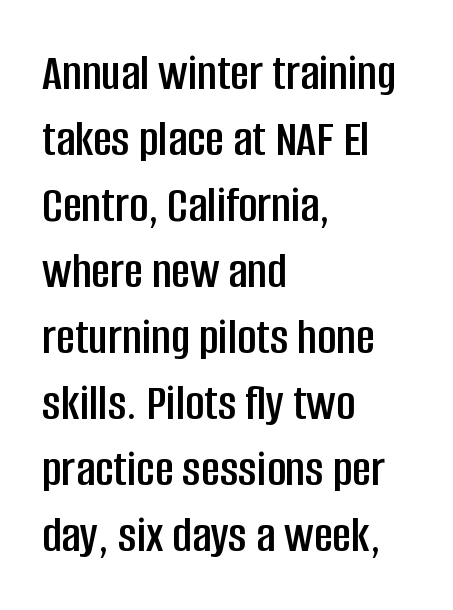
Q: Is the text italic (slanted)? A: No, it is upright.
Q: Is the typeface a serif or a sans-serif typeface? A: Sans-serif.
Q: Is the text underlined? A: No.
Q: How is the paragraph aligned? A: Left-aligned.
Q: Is the spacing between letters normal or unusually wide? A: Normal.
Q: Is the spacing between lines tight, normal or loose? A: Normal.
Q: Width (condensed, normal, or wide)? A: Condensed.
Q: Stroke contrast? A: Low.
Q: x-height? A: Large.
Q: Monospaced? A: No.
